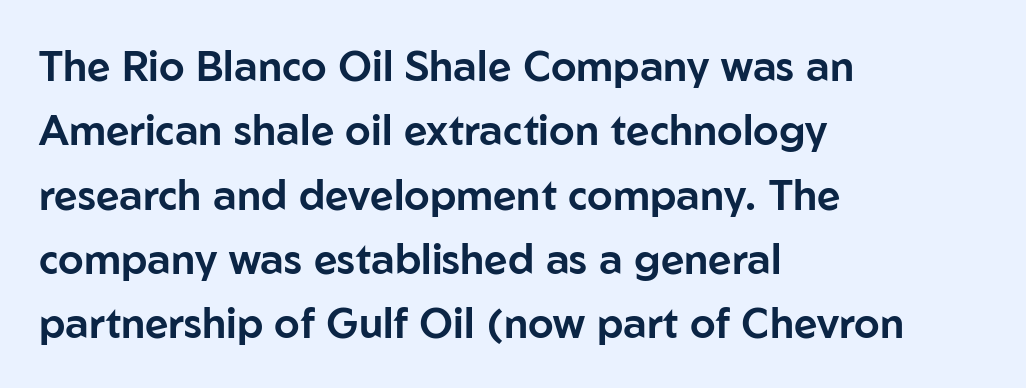
{"serif": "no", "italic": "no", "width": "normal", "stroke_contrast": "low", "x_height": "medium", "monospaced": "no", "underline": "no", "align": "left", "line_spacing": "normal", "line_spacing_ratio": 1.57, "letter_spacing": "normal", "letter_spacing_em": 0.0, "glyph_px": 41}
